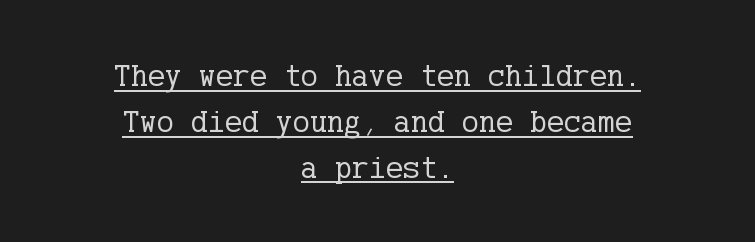
{"serif": "yes", "italic": "no", "bold": "no", "weight": "regular", "width": "normal", "stroke_contrast": "low", "x_height": "medium", "underline": "yes", "align": "center", "line_spacing": "normal", "line_spacing_ratio": 1.43, "letter_spacing": "normal", "letter_spacing_em": 0.0, "glyph_px": 32}
